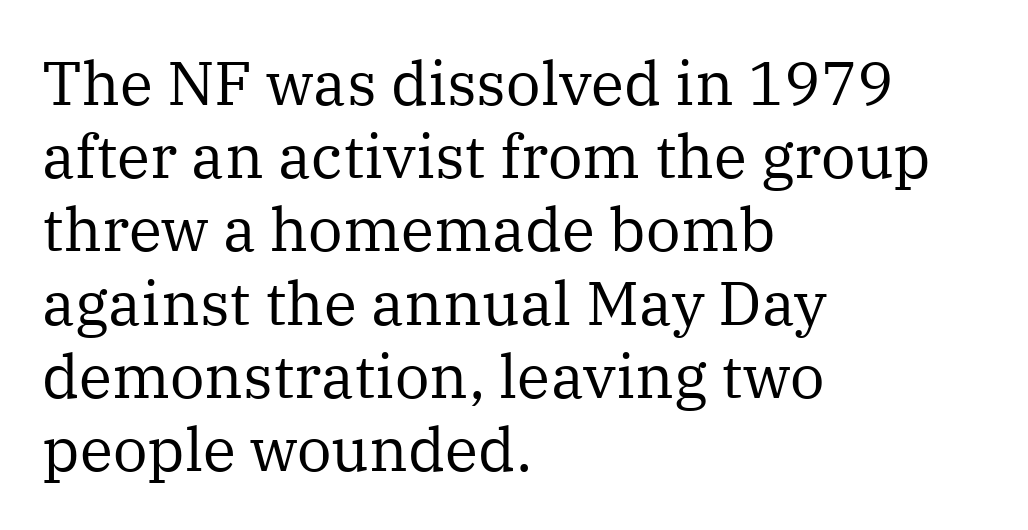
The image shows 61 px regular-weight serif type, upright; set left-aligned, line spacing 1.2x, normal letter spacing, not underlined; medium stroke contrast and a medium x-height.
